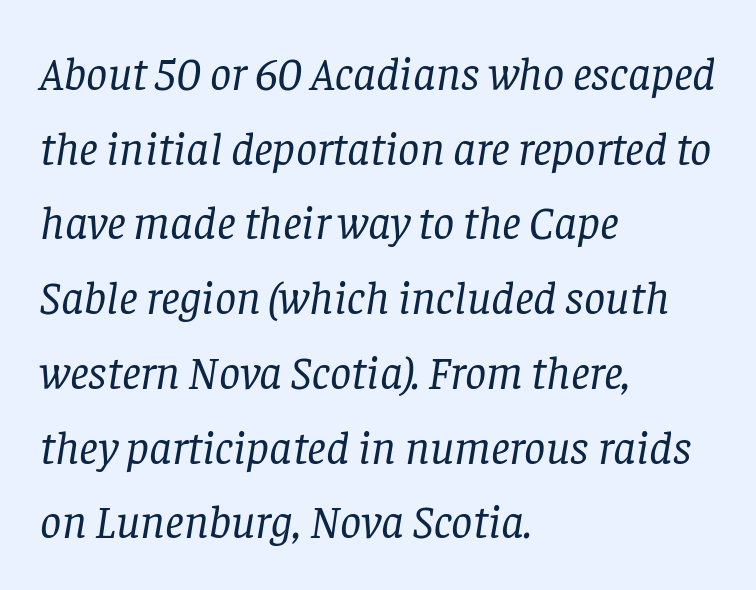
The image shows 47 px regular-weight serif type, italic (leaning right); set left-aligned, normal line spacing (1.59x), normal letter spacing, not underlined; low stroke contrast and a large x-height.
